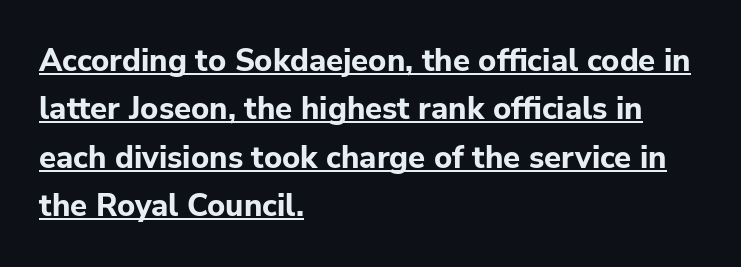
The image shows 31 px bold sans-serif type, upright; set left-aligned, normal line spacing (1.56x), normal letter spacing, underlined; low stroke contrast and a medium x-height.
